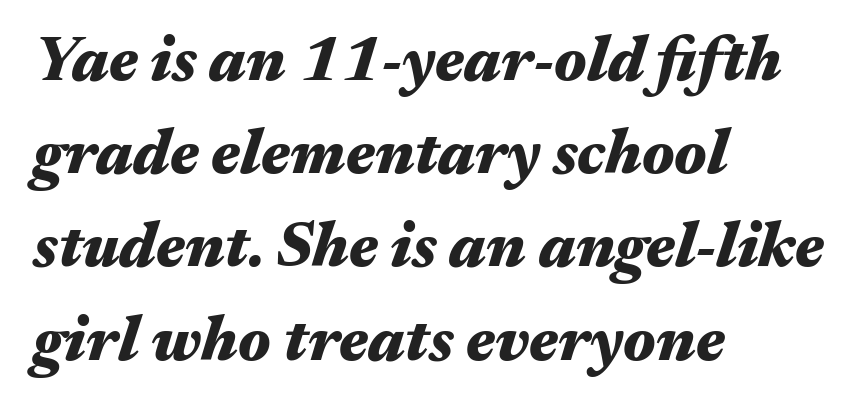
Horizontal alignment here is leftward, the default for most running prose. Heft: maximum for text — a bold. Evenly set lines give the paragraph a standard silhouette. You could call the tracking neutral — neither tight nor loose.
